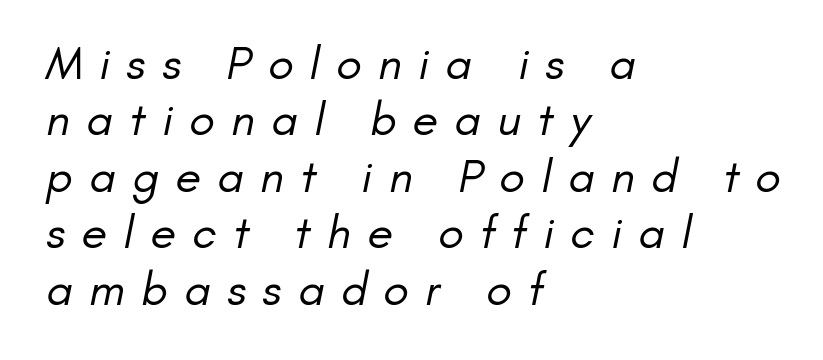
{"serif": "no", "bold": "no", "weight": "regular", "width": "normal", "stroke_contrast": "low", "x_height": "small", "monospaced": "no", "underline": "no", "align": "left", "line_spacing_ratio": 1.2, "letter_spacing": "wide", "letter_spacing_em": 0.35, "glyph_px": 47}
